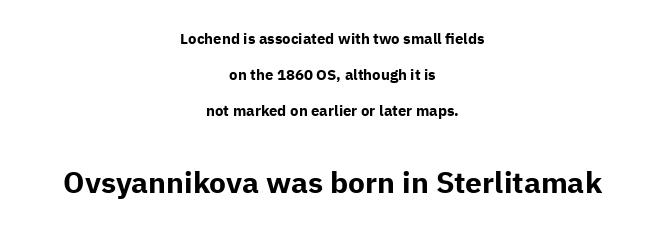
Q: Is the text bold? A: Yes.
Q: Is the text italic (slanted)? A: No, it is upright.
Q: Is the typeface a serif or a sans-serif typeface? A: Sans-serif.
Q: Is the text underlined? A: No.
Q: How is the paragraph aligned? A: Centered.
Q: Is the spacing between letters normal or unusually wide? A: Normal.
Q: Is the spacing between lines tight, normal or loose? A: Loose.
Q: Which block of text is set in a larger size, the first (top) or the second (bottom)? A: The second (bottom) one.
Q: Width (condensed, normal, or wide)? A: Normal.
Q: Stroke contrast? A: Low.
Q: x-height? A: Medium.
Q: Monospaced? A: No.
